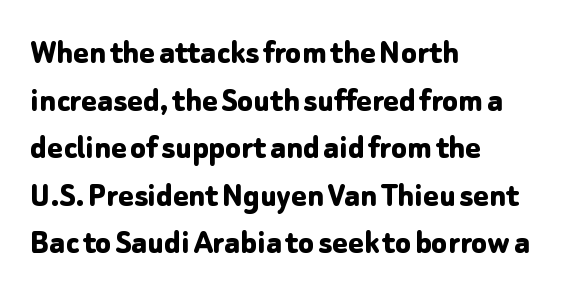
Does extra space separate the letters? No, they use regular spacing. One glance says typical: line gaps are just what's usual. A roman cut, with each character standing at attention. Look at the stroke-to-counter ratio: heavy, a bold. You could not count columns in this text — the font is proportionally spaced. A classic flush-left, rag-right setting is used for this passage.
